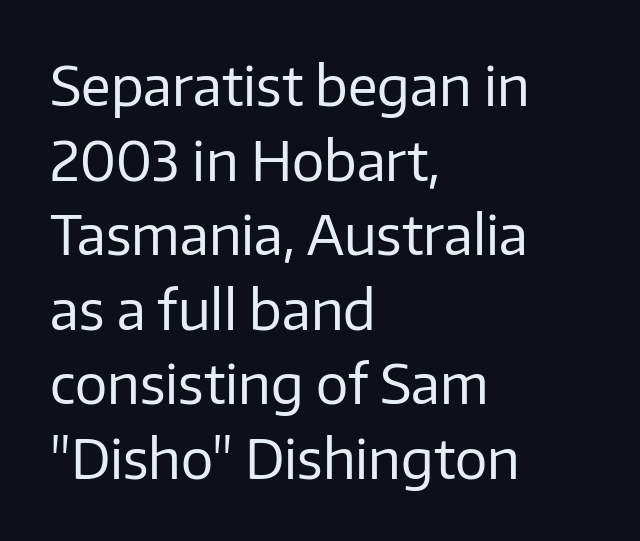
{"serif": "no", "italic": "no", "bold": "no", "weight": "regular", "width": "normal", "stroke_contrast": "low", "x_height": "medium", "monospaced": "no", "underline": "no", "align": "left", "line_spacing": "normal", "line_spacing_ratio": 1.38, "letter_spacing": "normal", "letter_spacing_em": 0.0, "glyph_px": 54}
